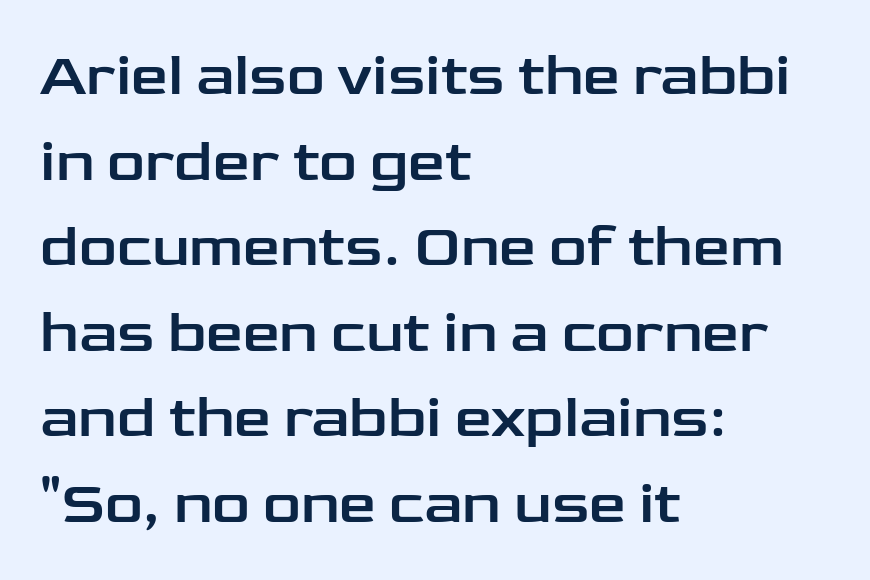
The image shows 59 px wide sans-serif type, upright; set left-aligned, normal line spacing (1.45x), normal letter spacing, not underlined; low stroke contrast and a medium x-height.
